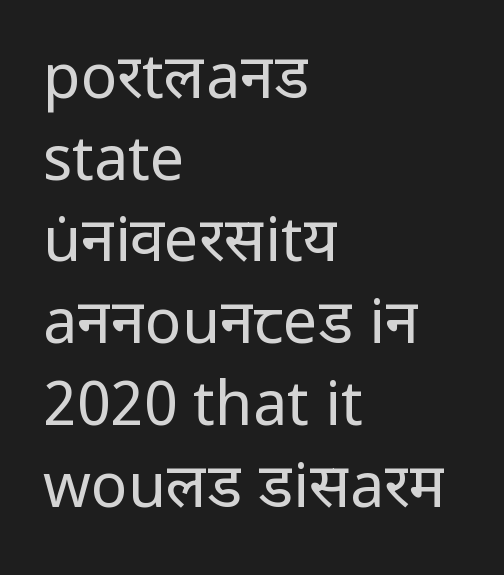
To sum up the face: it is a sans, with no serifs. Letters rest on an invisible, unmarked baseline. Students, observe: this is what conventionally led text looks like. The paragraph shown leans on its left margin. Ink coverage per letter is moderate at most. Inter-character spacing is left at the font's built-in metrics.
